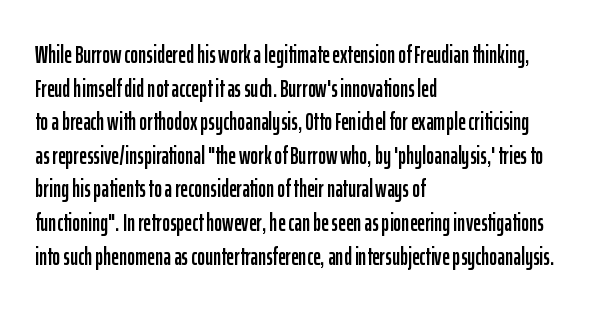
The image shows 24 px text type, upright; set left-aligned, normal line spacing (1.4x), normal letter spacing, not underlined.
